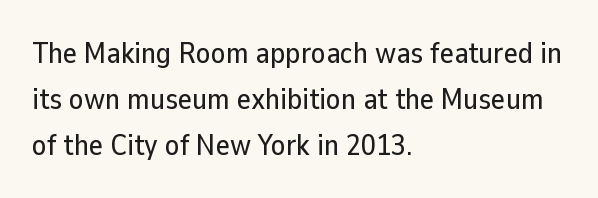
Casual observation: everything's shoved over to the left. Whoever set this chose a conventional vertical rhythm. Unlike italic type, these characters show no tilt at all. Compared with typical body copy, the letter spacing here is the same. The baseline area is clear. Regarding serifs, this sample does without them.
